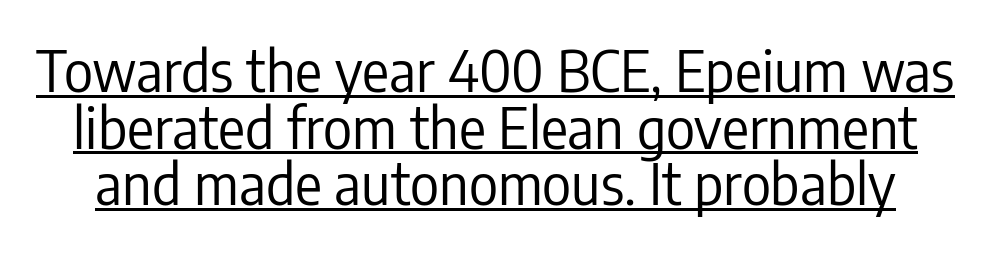
Q: Is the text bold? A: No.
Q: Is the text italic (slanted)? A: No, it is upright.
Q: Is the typeface a serif or a sans-serif typeface? A: Sans-serif.
Q: Is the text underlined? A: Yes.
Q: Is the spacing between letters normal or unusually wide? A: Normal.
Q: Is the spacing between lines tight, normal or loose? A: Tight.
Q: Width (condensed, normal, or wide)? A: Condensed.
Q: Stroke contrast? A: Low.
Q: x-height? A: Medium.
Q: Monospaced? A: No.
